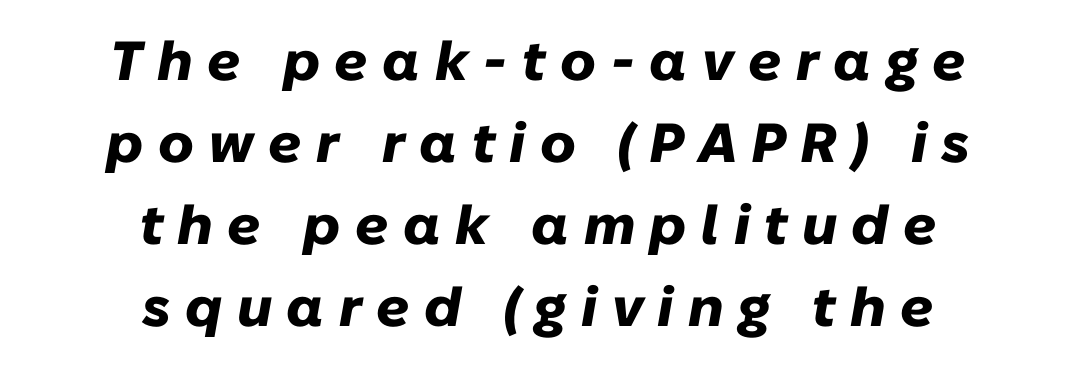
The image shows 55 px heavy type, italic (leaning right); set centered, normal line spacing (1.49x), unusually wide letter spacing (+0.26 em), not underlined; low stroke contrast and a medium x-height.
